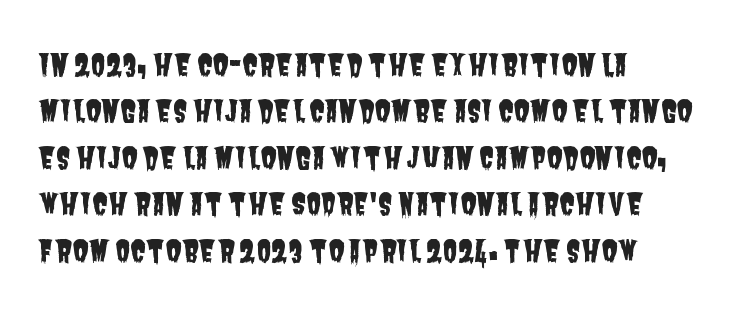
Each word holds together tightly as a unit, with standard inter-letter gaps. Evenly set lines give the paragraph a standard silhouette. Classification — sans serif. The rendering uses natural spacing where letterforms have individual widths. Each line starts at the same left margin while the right side varies. Any mark beneath the type? The region is blank.
